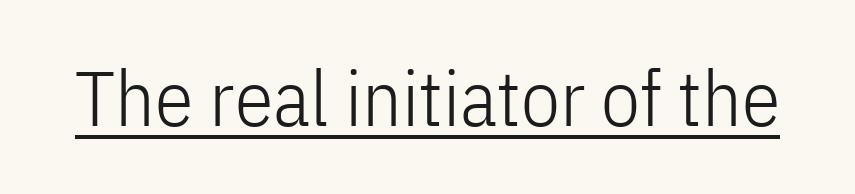
{"serif": "no", "italic": "no", "bold": "no", "weight": "light", "width": "condensed", "stroke_contrast": "low", "x_height": "medium", "monospaced": "no", "underline": "yes", "letter_spacing": "normal", "letter_spacing_em": 0.0, "glyph_px": 78}
